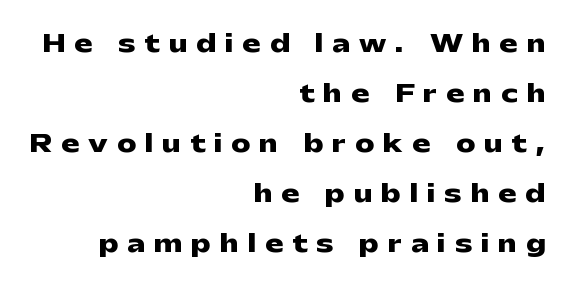
{"italic": "no", "bold": "yes", "underline": "no", "align": "right", "line_spacing": "loose", "line_spacing_ratio": 2.08, "letter_spacing": "wide", "letter_spacing_em": 0.38, "glyph_px": 24}
